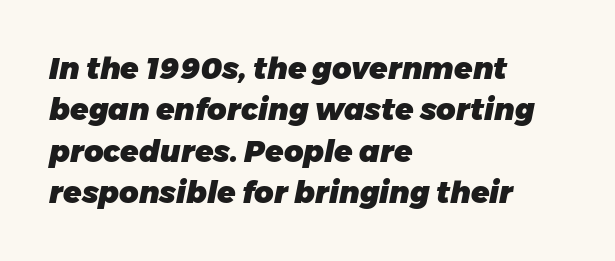
The image shows 30 px heavy type, italic (leaning right); set left-aligned, normal line spacing (1.38x), normal letter spacing, not underlined; low stroke contrast and a medium x-height.
